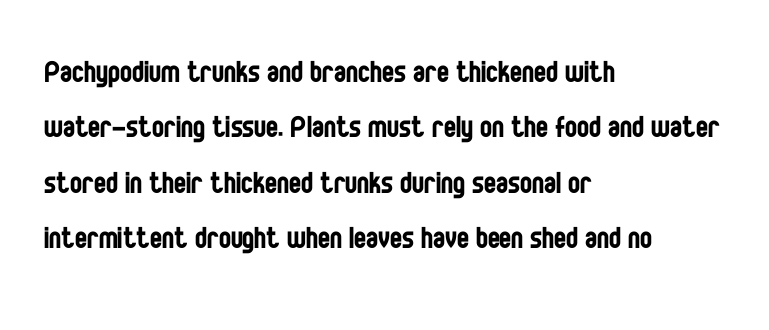
The image shows 36 px regular-weight, condensed sans-serif type, upright; set left-aligned, normal line spacing (1.54x), normal letter spacing, not underlined; low stroke contrast and a large x-height.
